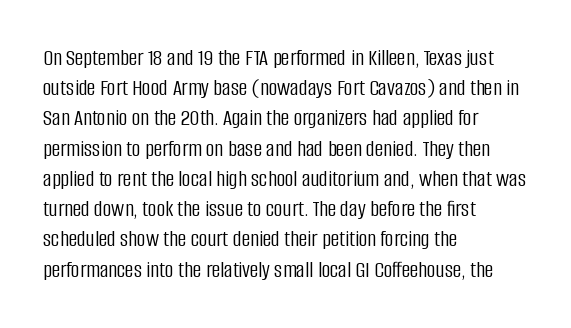
The image shows 24 px text type, upright; set left-aligned, normal line spacing (1.26x), normal letter spacing, not underlined.
